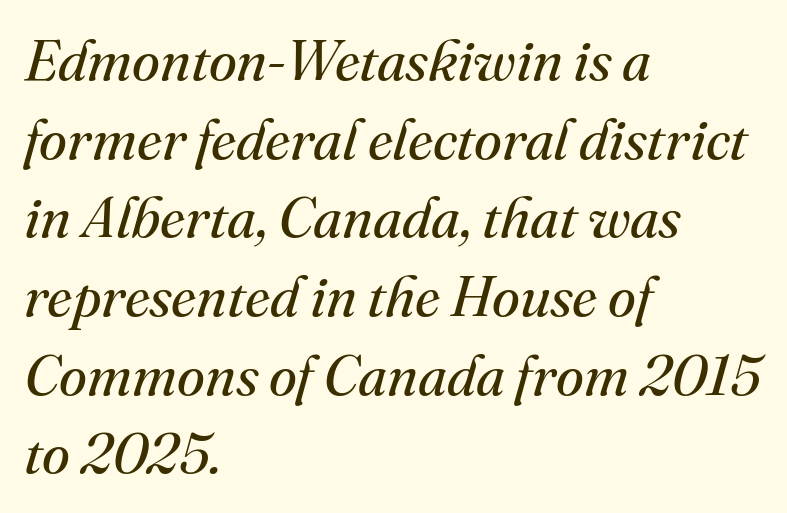
The image shows 57 px regular-weight serif type, italic (leaning right); set left-aligned, normal line spacing (1.38x), normal letter spacing, not underlined; medium stroke contrast and a small x-height.
